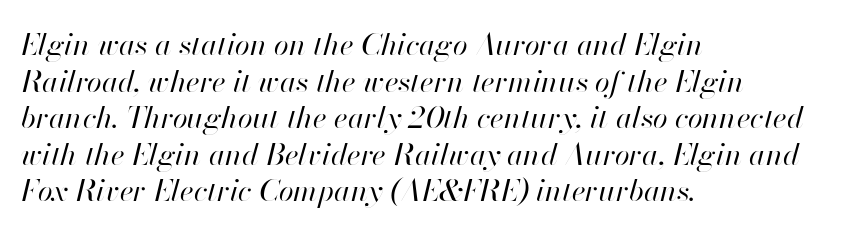
The image shows 30 px regular-weight type, italic (leaning right); set left-aligned, line spacing 1.22x, normal letter spacing, not underlined; high stroke contrast and a small x-height.
